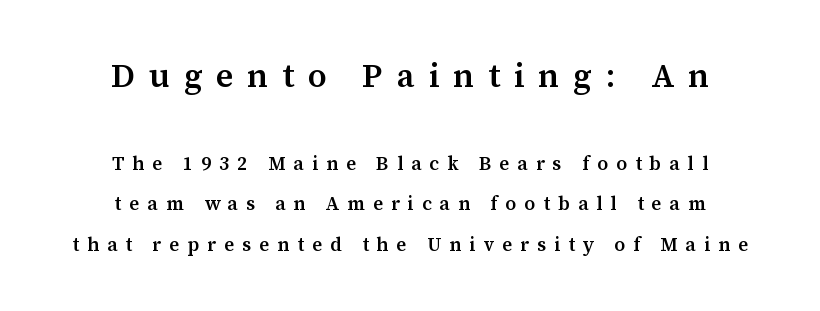
{"serif": "yes", "italic": "no", "bold": "semi", "weight": "semibold", "width": "normal", "stroke_contrast": "medium", "x_height": "medium", "monospaced": "no", "underline": "no", "align": "center", "line_spacing": "loose", "line_spacing_ratio": 2.13, "letter_spacing": "wide", "letter_spacing_em": 0.42, "larger_block": "first", "size_ratio": 1.74, "glyph_px": 33}
